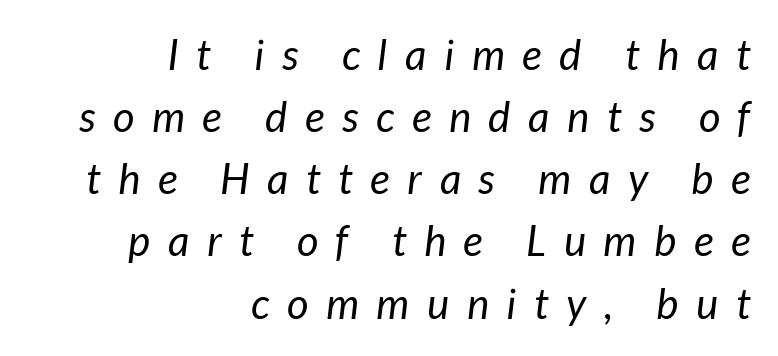
A flush-right, rag-left setting is used for this passage. Is the letter spacing exaggerated? Yes — the characters are pushed far apart. Varying glyph widths throughout — classic text-font behaviour. Each new line begins a customary step beneath the previous one.
